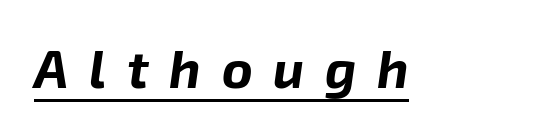
Q: Is the text bold? A: Yes.
Q: Is the text italic (slanted)? A: Yes, it leans right by about 8 degrees.
Q: Is the text underlined? A: Yes.
Q: Is the spacing between letters normal or unusually wide? A: Unusually wide.
Q: Width (condensed, normal, or wide)? A: Normal.
Q: Stroke contrast? A: Low.
Q: x-height? A: Medium.
Q: Monospaced? A: No.
